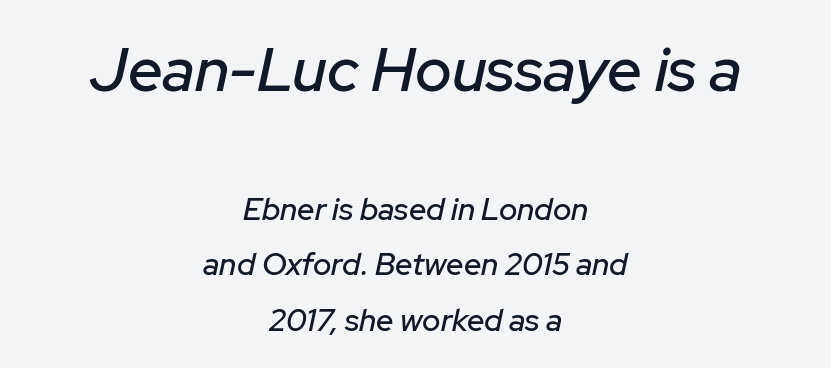
The string is rendered with underlining switched off. The earlier block is typeset at a bigger size than the later block. Emphasis-style slanted type is in use. Looks like regular typesetting: each glyph gets only the width it needs. The passage is arranged like a title page — every line centered.
